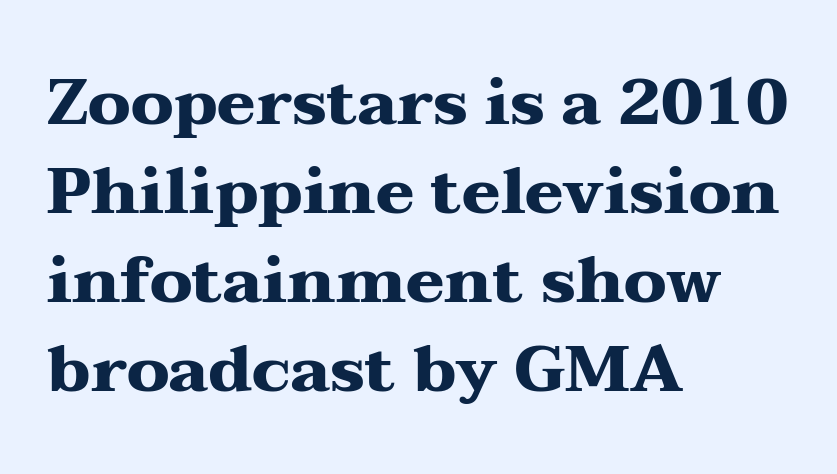
Descenders are the only things crossing below the line. Horizontally, the lines are justified to the leading edge only. The sample has been set heavy, in full bold. Note the varied advance widths — an 'i' is clearly narrower than an 'm'. Type style note: has serifs. The letters sit at their default tracking, neither squeezed nor spread.
